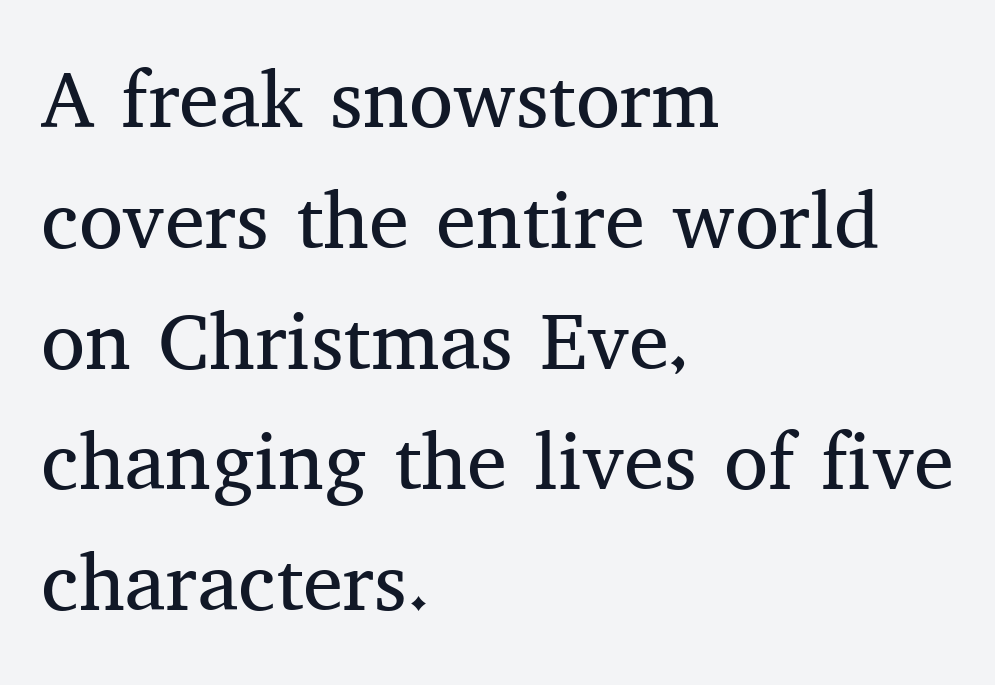
Evenly set lines give the paragraph a standard silhouette. The letterforms sit at book weight or below. A student would call this left alignment; a typographer would say flush left, rag right. These lines are rendered in a variable-pitch font.
